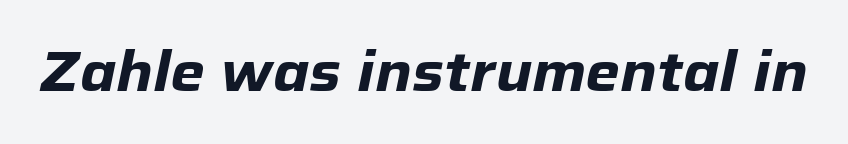
The image shows 55 px heavy type, italic (leaning right); set normal letter spacing, not underlined; low stroke contrast and a medium x-height.
